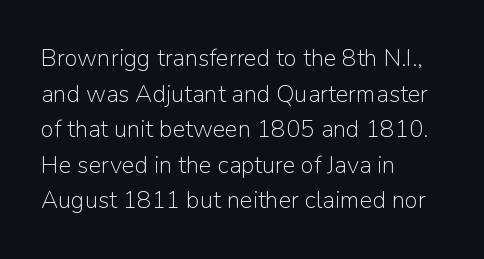
The image shows 24 px text type, upright; set left-aligned, normal line spacing (1.48x), normal letter spacing, not underlined.
